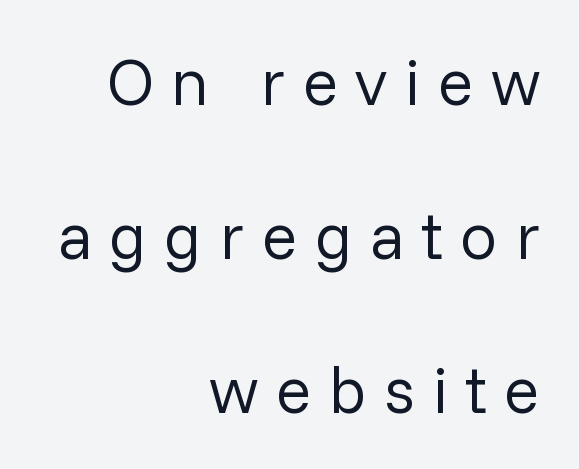
The image shows 66 px regular-weight sans-serif type, upright; set right-aligned, loose line spacing (2.33x), unusually wide letter spacing (+0.26 em), not underlined; low stroke contrast and a medium x-height.
